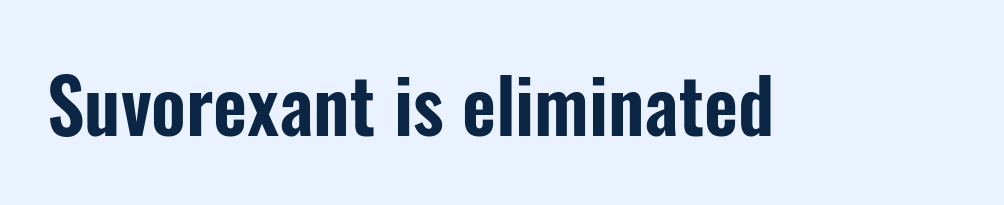
The image shows 74 px condensed sans-serif type, upright; set normal letter spacing, not underlined; low stroke contrast and a medium x-height.
